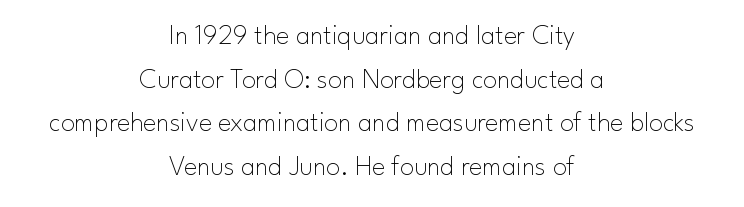
Vertical strokes here are truly vertical. Stems here are at most as thick as an everyday book face. The characters display no serif detailing; their extremities are plain. Bare-footed words on every line. What stands out about the letter spacing? Nothing — it is the standard amount.
